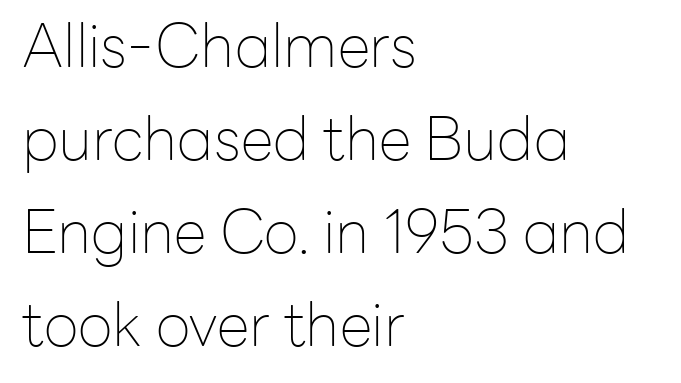
Q: Is the text bold? A: No.
Q: Is the text italic (slanted)? A: No, it is upright.
Q: Is the typeface a serif or a sans-serif typeface? A: Sans-serif.
Q: Is the text underlined? A: No.
Q: How is the paragraph aligned? A: Left-aligned.
Q: Is the spacing between letters normal or unusually wide? A: Normal.
Q: Is the spacing between lines tight, normal or loose? A: Normal.
Q: Width (condensed, normal, or wide)? A: Normal.
Q: Stroke contrast? A: Low.
Q: x-height? A: Medium.
Q: Monospaced? A: No.
